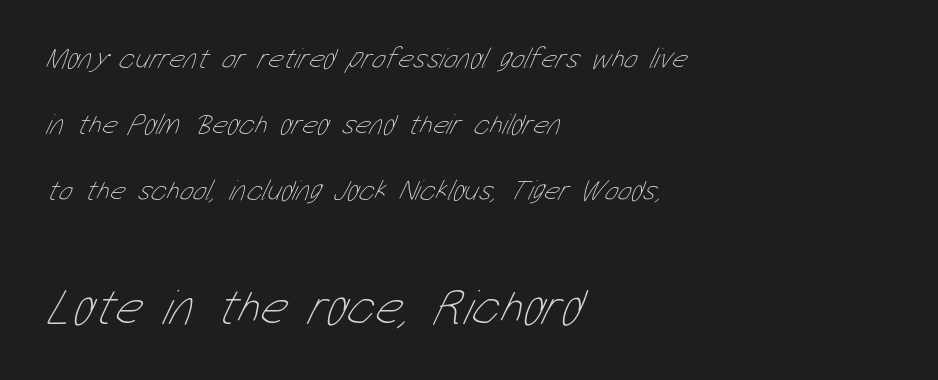
{"bold": "no", "weight": "thin", "width": "condensed", "stroke_contrast": "low", "x_height": "medium", "monospaced": "no", "underline": "no", "align": "left", "line_spacing": "loose", "line_spacing_ratio": 2.28, "letter_spacing": "normal", "letter_spacing_em": 0.0, "larger_block": "second", "size_ratio": 1.76, "glyph_px": 51}
